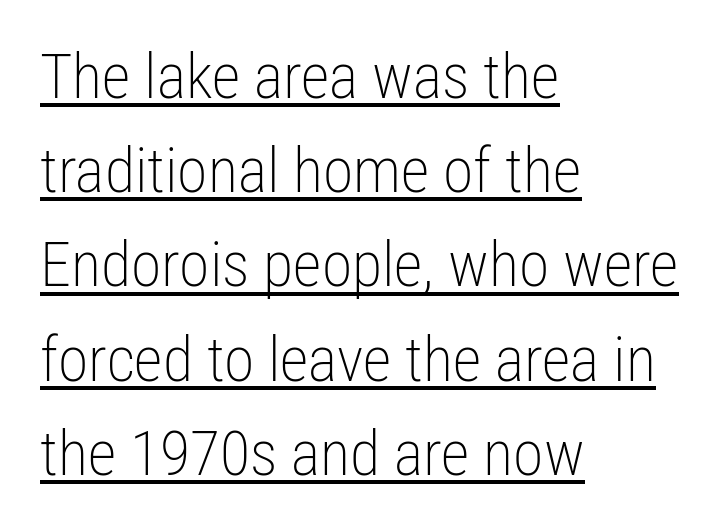
The image shows 62 px light, condensed sans-serif type, upright; set left-aligned, normal line spacing (1.52x), normal letter spacing, underlined; low stroke contrast and a medium x-height.
